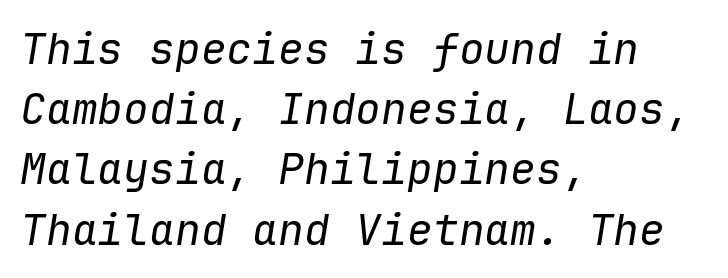
The image shows 43 px regular-weight type, italic (leaning right), monospaced; set left-aligned, normal line spacing (1.4x), normal letter spacing, not underlined; low stroke contrast and a medium x-height.
